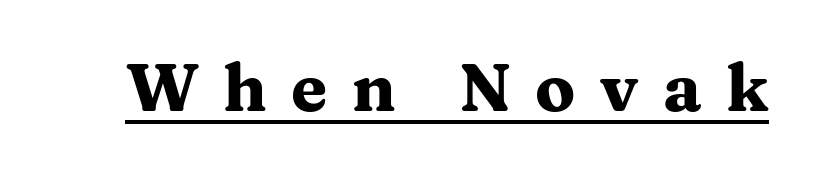
Font category for this specimen: serif. This rendering widens character spacing well past its baseline value. These lines were composed using upright roman letters. Here the designer chose a conventional face with non-uniform glyph widths. A rule runs beneath these lines of type. The letters are bold, with thick, heavy strokes.
